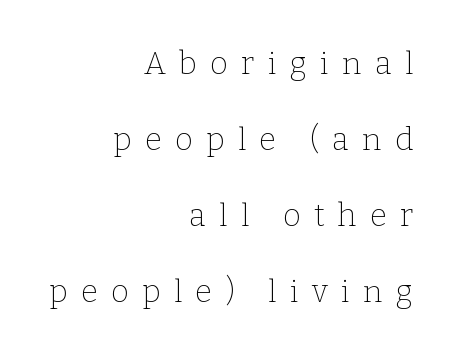
The image shows 31 px thin serif type, upright; set right-aligned, loose line spacing (2.45x), unusually wide letter spacing (+0.43 em), not underlined; low stroke contrast and a medium x-height.
